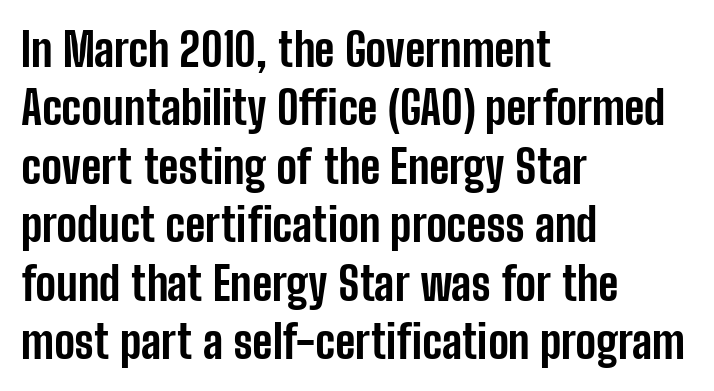
The lines in this sample share a left origin and differ only in where they stop. It's the straight-up-and-down kind of type. Serifs: no, the terminals of the letterforms are clean. The letters advance in unequal steps, a hallmark of proportional type. Caption: bold face, heavy strokes. The type is set solid horizontally, with unmodified tracking.
